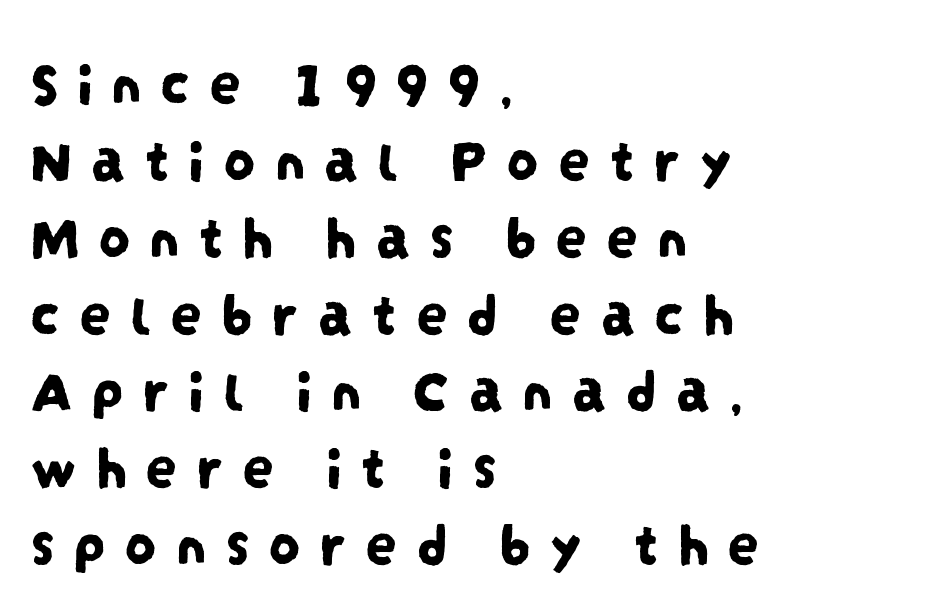
The image shows 63 px condensed sans-serif type; set left-aligned, line spacing 1.22x, unusually wide letter spacing (+0.29 em), not underlined; low stroke contrast and a large x-height.
